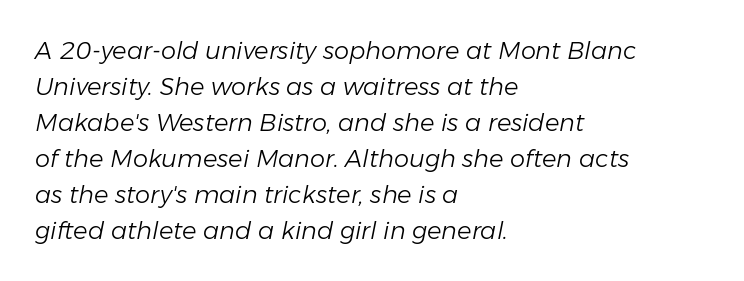
{"italic": "yes", "lean": "right", "slant_degrees": 11, "bold": "no", "underline": "no", "align": "left", "line_spacing": "normal", "line_spacing_ratio": 1.5, "letter_spacing": "normal", "letter_spacing_em": 0.0, "glyph_px": 24}
